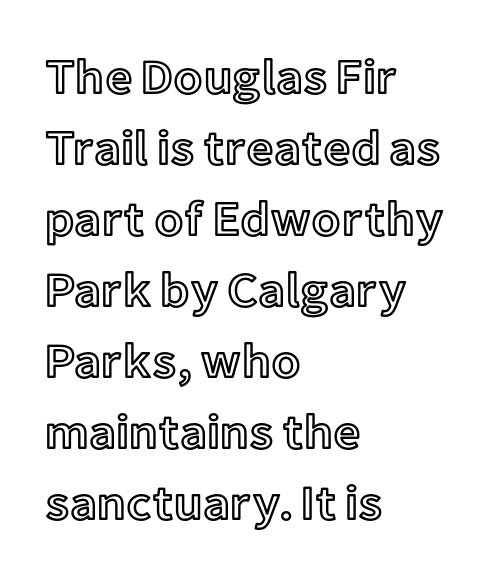
The image shows 48 px text type, upright; set left-aligned, normal line spacing (1.48x), normal letter spacing, not underlined; a medium x-height.
